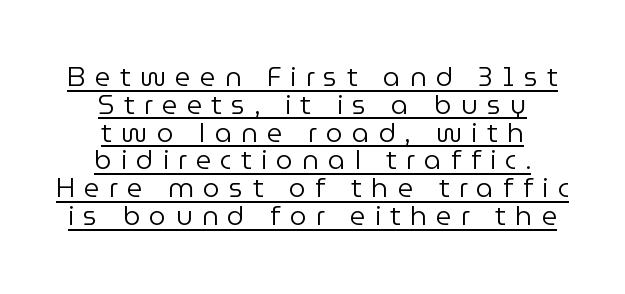
{"italic": "no", "bold": "no", "underline": "yes", "align": "center", "line_spacing": "tight", "line_spacing_ratio": 1.03, "letter_spacing": "wide", "letter_spacing_em": 0.34, "glyph_px": 27}
